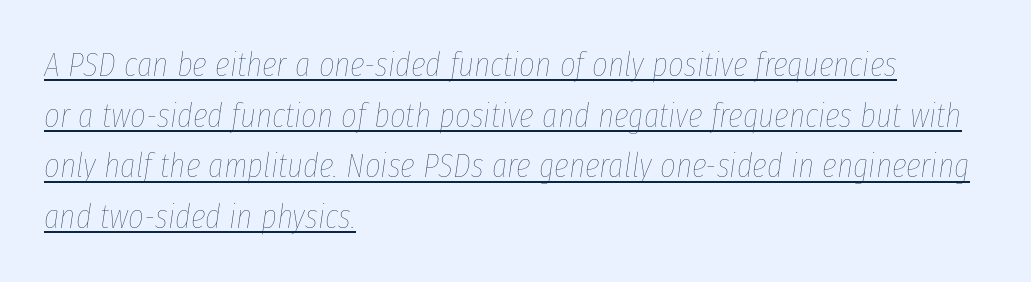
Q: Is the text bold? A: No.
Q: Is the text italic (slanted)? A: Yes, it leans right by about 8 degrees.
Q: Is the text underlined? A: Yes.
Q: How is the paragraph aligned? A: Left-aligned.
Q: Is the spacing between letters normal or unusually wide? A: Normal.
Q: Is the spacing between lines tight, normal or loose? A: Normal.
Q: Width (condensed, normal, or wide)? A: Condensed.
Q: Stroke contrast? A: Low.
Q: x-height? A: Medium.
Q: Monospaced? A: No.
